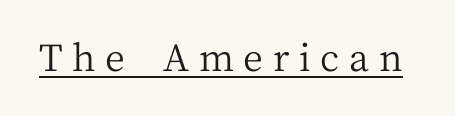
Characters follow at a spacing far wider than the type designer built in. Every word sits above its own underline. The letters advance in unequal steps, a hallmark of proportional type. The passage shown is typeset with a serif family. Ascenders rise straight up at ninety degrees.
